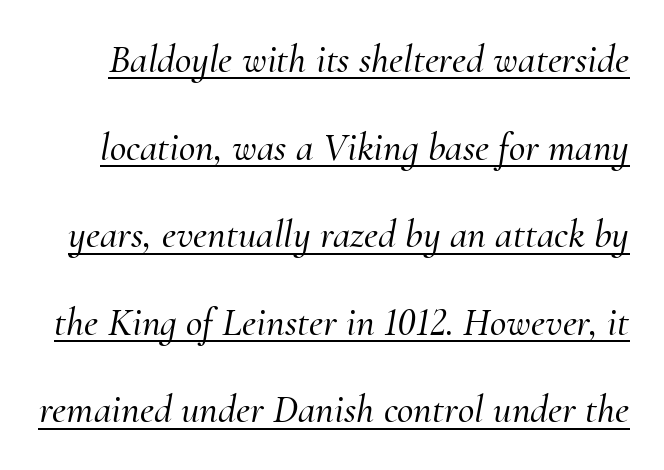
The image shows 40 px serif type, italic (leaning right); set loose line spacing (2.19x), normal letter spacing, underlined; medium stroke contrast and a small x-height.
